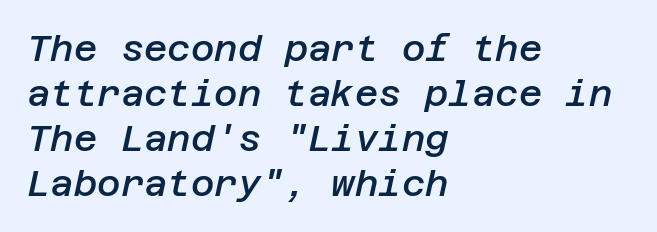
A fair bit of extra ink — the face is semibold, not bold. Interline gaps are of average width in this sample. The text carries the slant typical of an italic or oblique font. Quick note: underline off.
